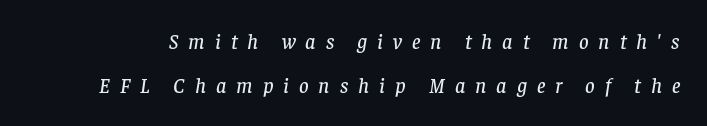
{"italic": "yes", "lean": "right", "slant_degrees": 8, "underline": "no", "line_spacing": "loose", "line_spacing_ratio": 2.11, "letter_spacing": "wide", "letter_spacing_em": 0.47, "glyph_px": 21}
